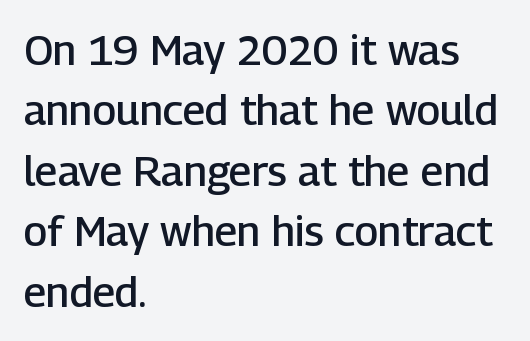
The image shows 42 px semibold sans-serif type, upright; set left-aligned, normal line spacing (1.44x), normal letter spacing, not underlined; low stroke contrast and a medium x-height.
